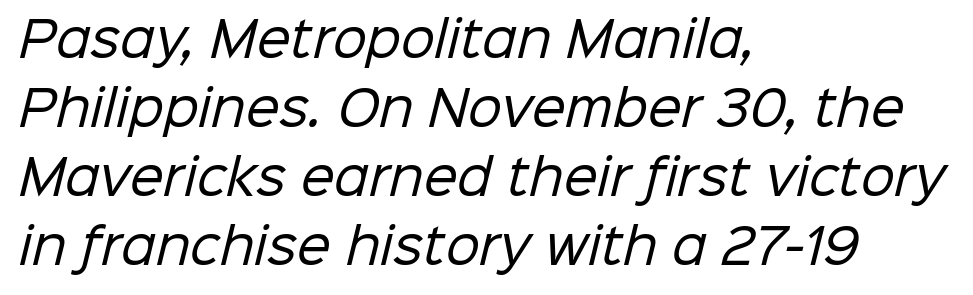
The image shows 48 px regular-weight sans-serif type; set left-aligned, normal line spacing (1.44x), normal letter spacing, not underlined; low stroke contrast and a medium x-height.
